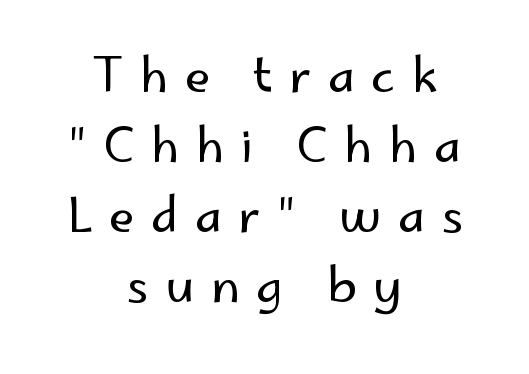
The image shows 47 px regular-weight sans-serif type, upright; set centered, normal line spacing (1.49x), unusually wide letter spacing (+0.35 em), not underlined; low stroke contrast and a small x-height.
